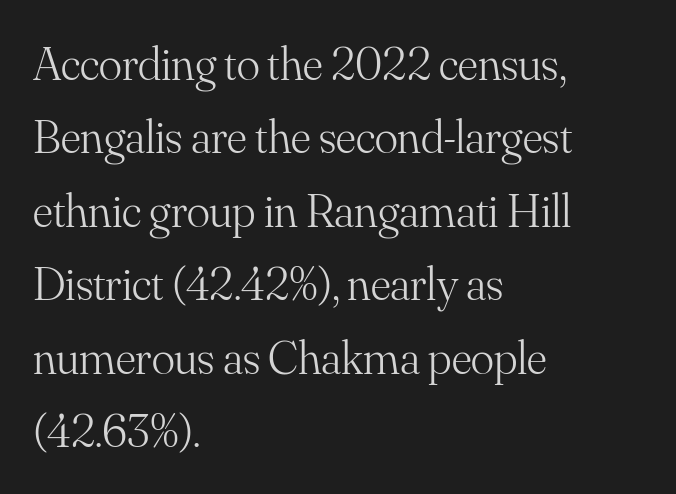
The passage shown has conventional tracking throughout. Stem width sits at or under what a default text font uses. You can tell it's not italic because the verticals are truly vertical. Notice how the passage keeps a crisp vertical edge on the left only. The words here are not underlined. The letters carry serifs — small finishing strokes at the ends of their stems.
